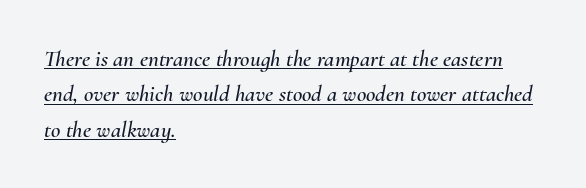
{"italic": "yes", "lean": "right", "slant_degrees": 10, "underline": "yes", "align": "left", "line_spacing": "normal", "line_spacing_ratio": 1.54, "letter_spacing": "normal", "letter_spacing_em": 0.0, "glyph_px": 23}
